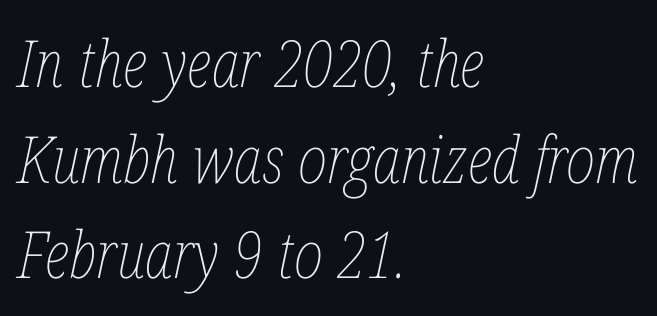
The image shows 65 px thin, condensed type, italic (leaning right); set left-aligned, normal line spacing (1.47x), normal letter spacing, not underlined; low stroke contrast and a medium x-height.
